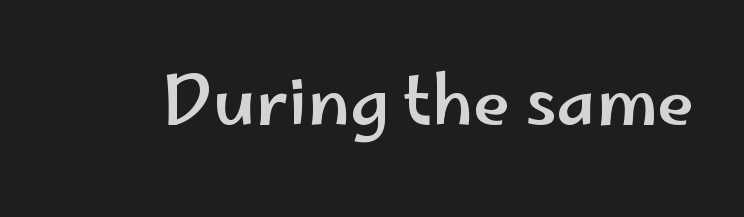
{"serif": "no", "italic": "no", "width": "wide", "stroke_contrast": "low", "x_height": "small", "monospaced": "no", "underline": "no", "letter_spacing": "normal", "letter_spacing_em": 0.0, "glyph_px": 67}
